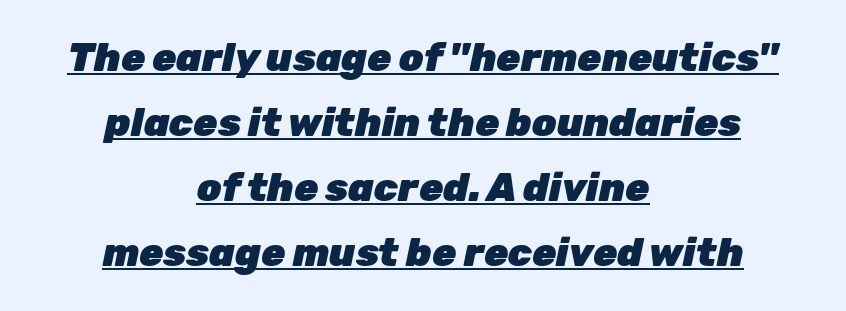
The image shows 39 px heavy type, italic (leaning right); set centered, normal line spacing (1.67x), normal letter spacing, underlined; low stroke contrast and a medium x-height.
